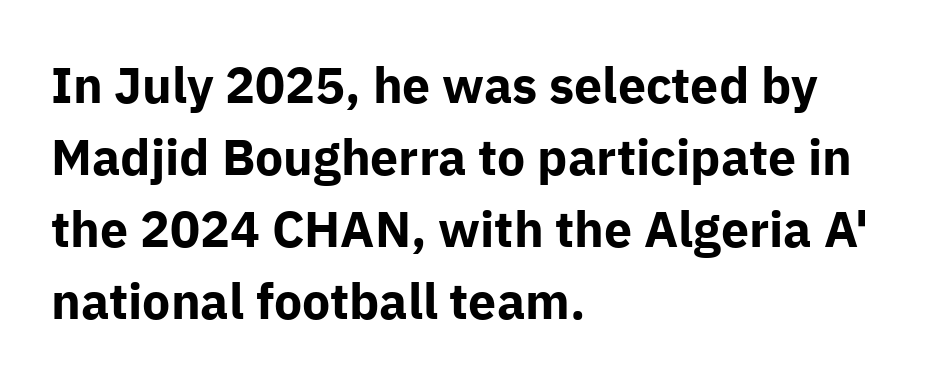
{"serif": "no", "italic": "no", "bold": "yes", "weight": "bold", "width": "normal", "stroke_contrast": "low", "x_height": "medium", "monospaced": "no", "underline": "no", "align": "left", "line_spacing": "normal", "line_spacing_ratio": 1.44, "letter_spacing": "normal", "letter_spacing_em": 0.0, "glyph_px": 50}
